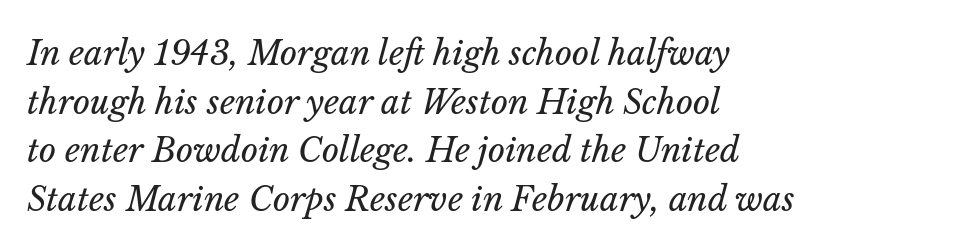
The passage shown is not bold in any degree. You can tell it's italic because the verticals aren't actually vertical. These lines are rendered in a variable-pitch font. Leftover space on each line is placed entirely after the last word.
